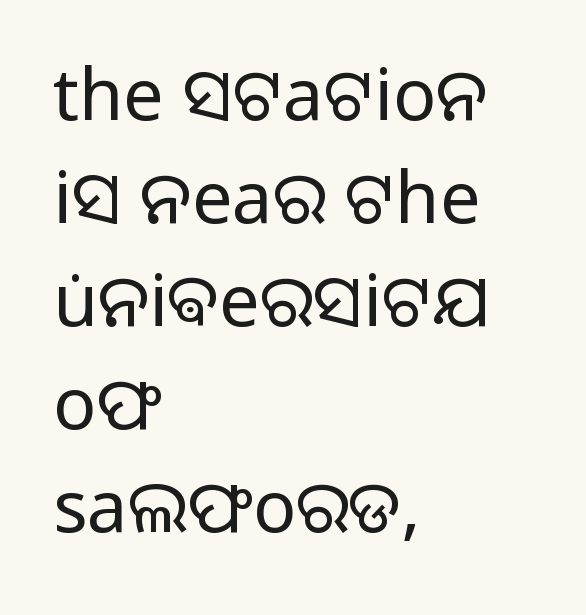
Q: Is the text bold? A: No.
Q: Is the text italic (slanted)? A: No, it is upright.
Q: Is the typeface a serif or a sans-serif typeface? A: Sans-serif.
Q: Is the text underlined? A: No.
Q: How is the paragraph aligned? A: Left-aligned.
Q: Is the spacing between letters normal or unusually wide? A: Normal.
Q: Is the spacing between lines tight, normal or loose? A: Normal.
Q: Width (condensed, normal, or wide)? A: Normal.
Q: Stroke contrast? A: Low.
Q: x-height? A: Medium.
Q: Monospaced? A: No.
